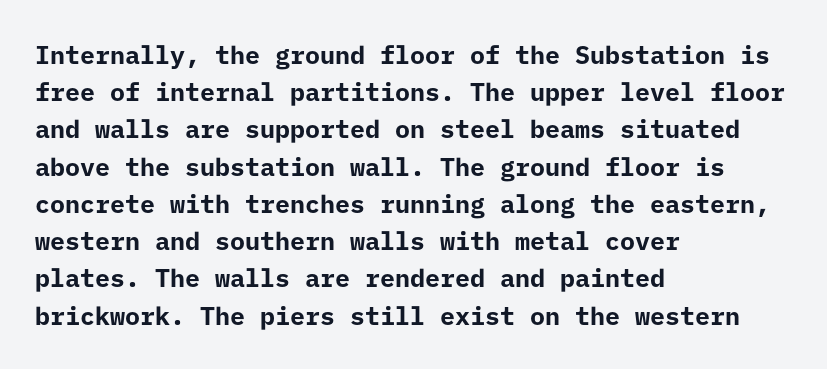
Italic: no, the glyphs are upright roman. Weight: bold. A typesetter would call this zero additional tracking. Does the copy run flush right? No — it runs flush left. In terms of leading, this rendering sits right in the middle. Quick note: underline off.
